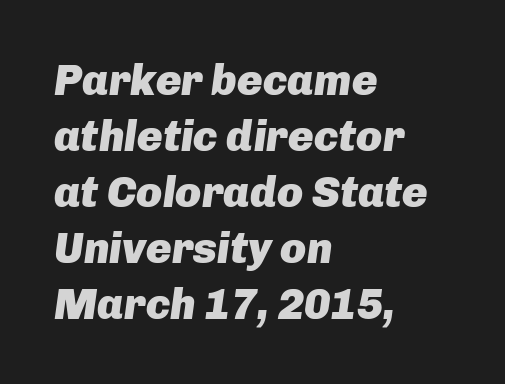
Leading: standard. Spacing between characters is what you'd get straight out of the box. What weight is shown? A full bold with thick strokes. Emphasis-style slanted type is in use. Honestly, there is no underline to notice here at all. A typesetter would call this proportional, since set widths differ per character.
